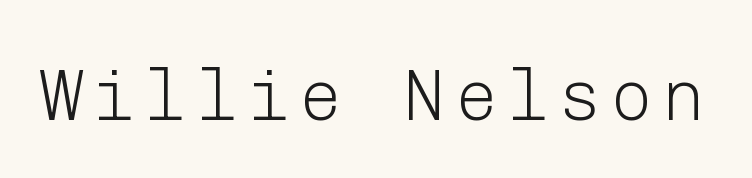
Q: Is the text bold? A: No.
Q: Is the text italic (slanted)? A: No, it is upright.
Q: Is the typeface a serif or a sans-serif typeface? A: Sans-serif.
Q: Is the text underlined? A: No.
Q: Width (condensed, normal, or wide)? A: Normal.
Q: Stroke contrast? A: Low.
Q: x-height? A: Medium.
